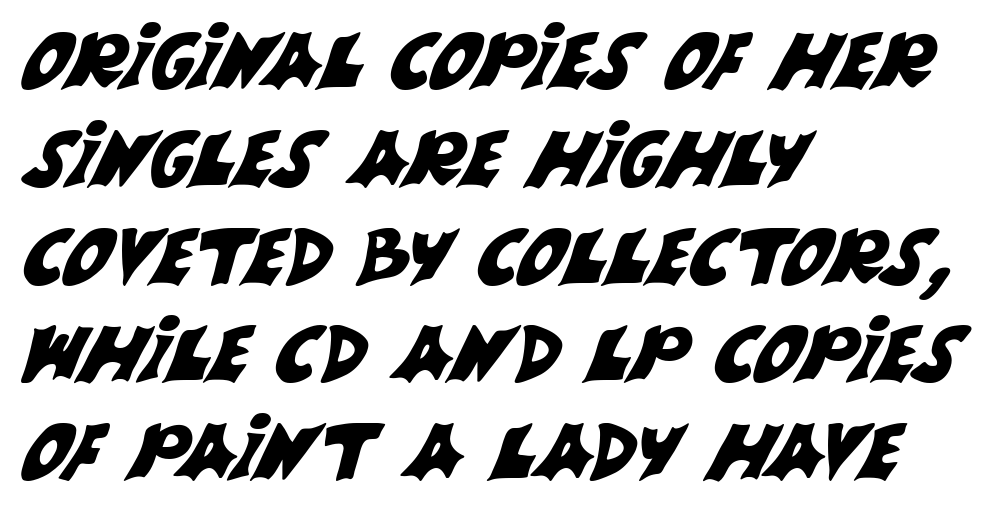
{"serif": "no", "width": "normal", "stroke_contrast": "medium", "x_height": "large", "monospaced": "no", "underline": "no", "align": "left", "line_spacing": "normal", "line_spacing_ratio": 1.27, "letter_spacing": "normal", "letter_spacing_em": 0.0, "glyph_px": 77}
